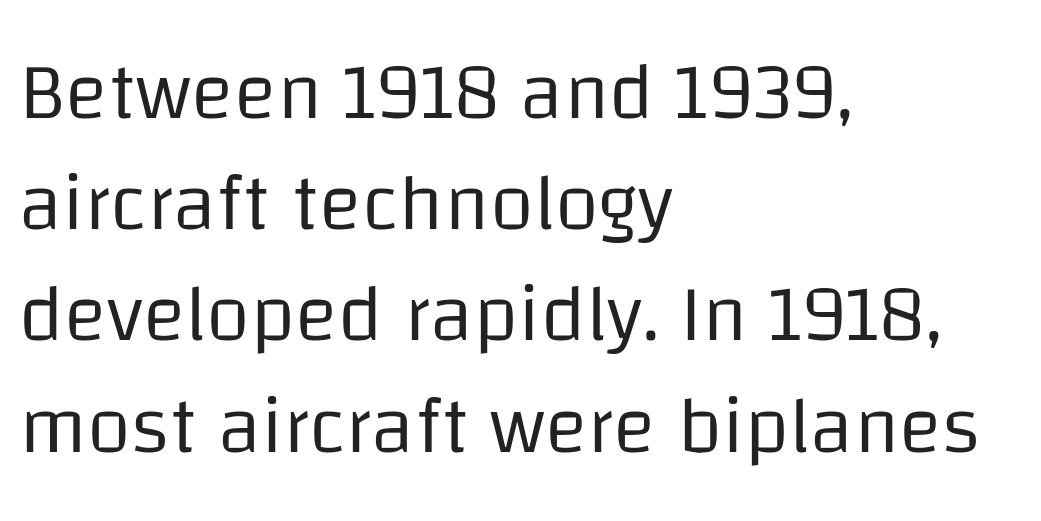
Q: Is the text bold? A: No.
Q: Is the text italic (slanted)? A: No, it is upright.
Q: Is the typeface a serif or a sans-serif typeface? A: Sans-serif.
Q: Is the text underlined? A: No.
Q: How is the paragraph aligned? A: Left-aligned.
Q: Is the spacing between letters normal or unusually wide? A: Normal.
Q: Is the spacing between lines tight, normal or loose? A: Normal.
Q: Width (condensed, normal, or wide)? A: Normal.
Q: Stroke contrast? A: Low.
Q: x-height? A: Large.
Q: Monospaced? A: No.
